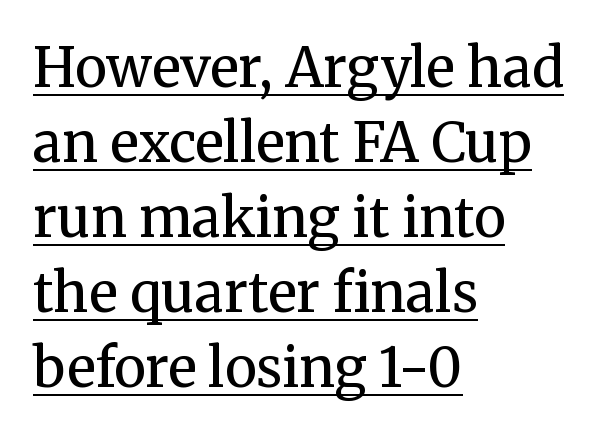
The image shows 54 px regular-weight serif type, upright; set left-aligned, normal line spacing (1.39x), normal letter spacing, underlined; medium stroke contrast and a medium x-height.
